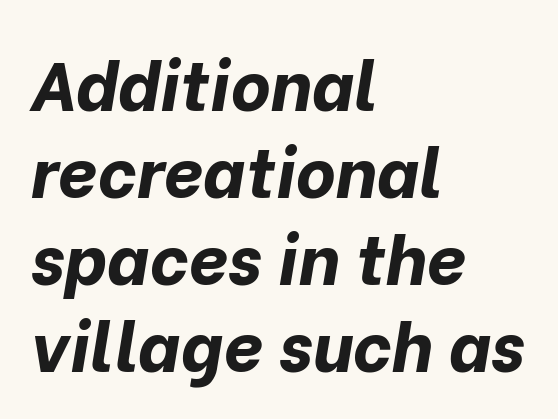
Q: Is the text bold? A: Yes.
Q: Is the text italic (slanted)? A: Yes, it leans right by about 10 degrees.
Q: Is the text underlined? A: No.
Q: How is the paragraph aligned? A: Left-aligned.
Q: Is the spacing between letters normal or unusually wide? A: Normal.
Q: Is the spacing between lines tight, normal or loose? A: Normal.
Q: Width (condensed, normal, or wide)? A: Normal.
Q: Stroke contrast? A: Low.
Q: x-height? A: Medium.
Q: Monospaced? A: No.
